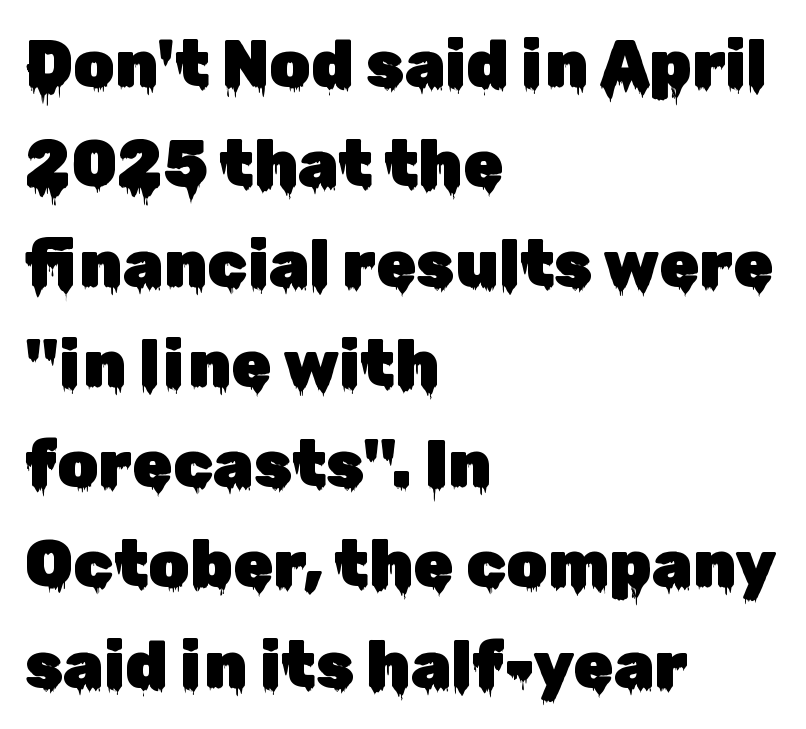
The image shows 65 px sans-serif type, upright; set left-aligned, normal line spacing (1.54x), normal letter spacing, not underlined; low stroke contrast and a medium x-height.
